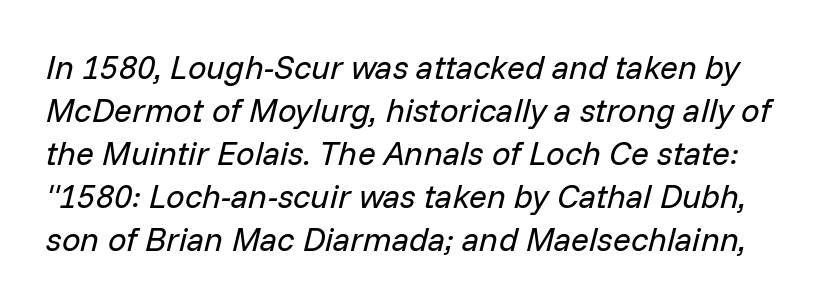
Q: Is the text bold? A: No.
Q: Is the text italic (slanted)? A: Yes, it leans right by about 14 degrees.
Q: Is the text underlined? A: No.
Q: Is the spacing between letters normal or unusually wide? A: Normal.
Q: Is the spacing between lines tight, normal or loose? A: Normal.
Q: Width (condensed, normal, or wide)? A: Normal.
Q: Stroke contrast? A: Low.
Q: x-height? A: Medium.
Q: Monospaced? A: No.
